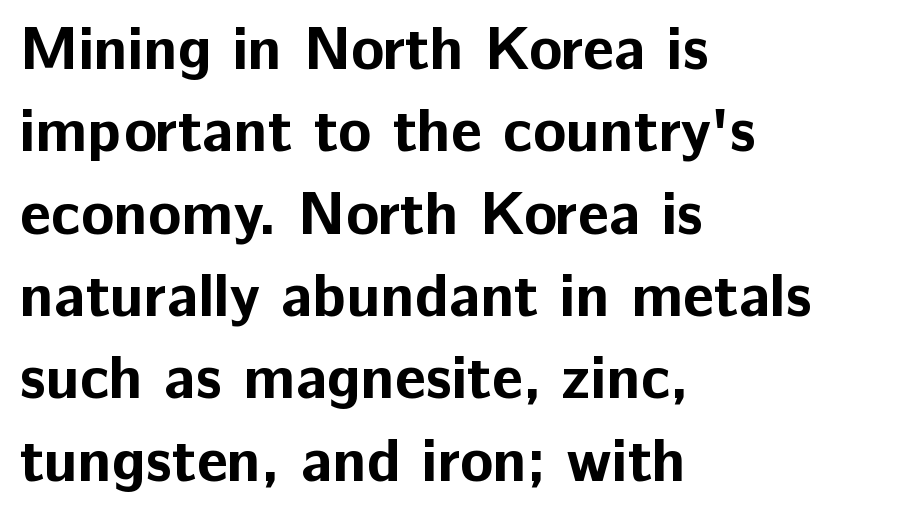
{"serif": "no", "italic": "no", "bold": "yes", "weight": "bold", "width": "normal", "stroke_contrast": "low", "x_height": "medium", "monospaced": "no", "underline": "no", "align": "left", "line_spacing": "normal", "line_spacing_ratio": 1.35, "letter_spacing": "normal", "letter_spacing_em": 0.0, "glyph_px": 61}
